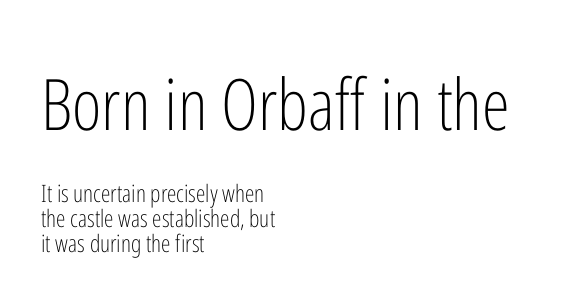
You could not count columns in this text — the font is proportionally spaced. The rendering uses a small line-height, squeezing the rows. Of the two passages, the one on top uses the larger point size. Does the lettering tilt? It doesn't — this is upright.
